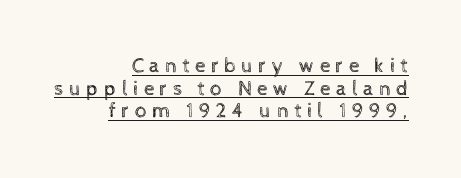
The image shows 21 px text type, upright; set right-aligned, tight line spacing (1.08x), unusually wide letter spacing (+0.25 em), underlined.
